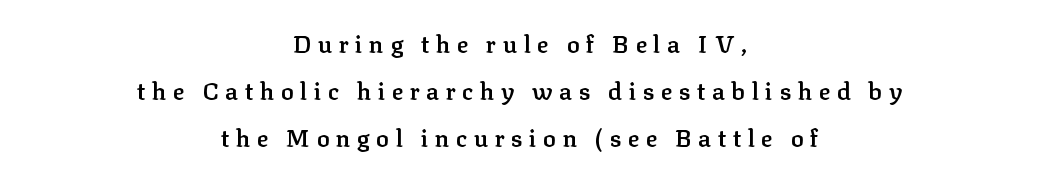
The image shows 24 px text type, upright; set centered, loose line spacing (1.95x), unusually wide letter spacing (+0.27 em), not underlined.
